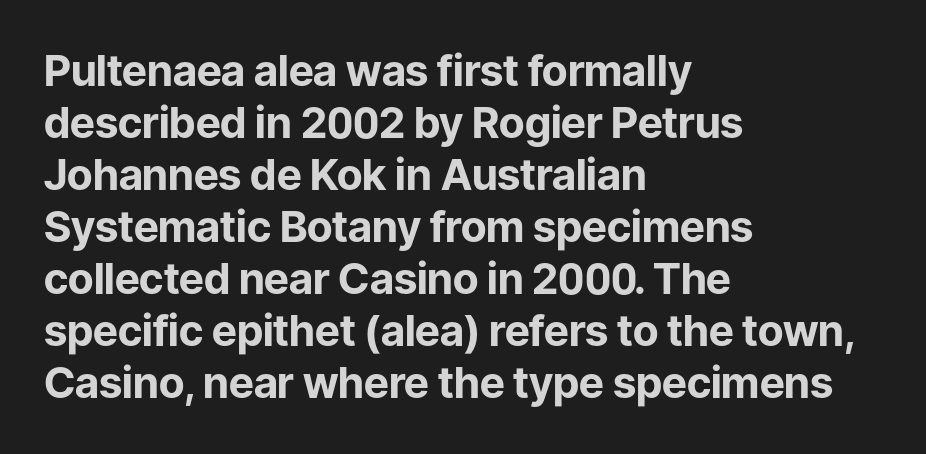
{"serif": "no", "italic": "no", "bold": "yes", "weight": "bold", "width": "normal", "stroke_contrast": "low", "x_height": "medium", "monospaced": "no", "underline": "no", "align": "left", "line_spacing_ratio": 1.21, "letter_spacing": "normal", "letter_spacing_em": 0.0, "glyph_px": 43}
